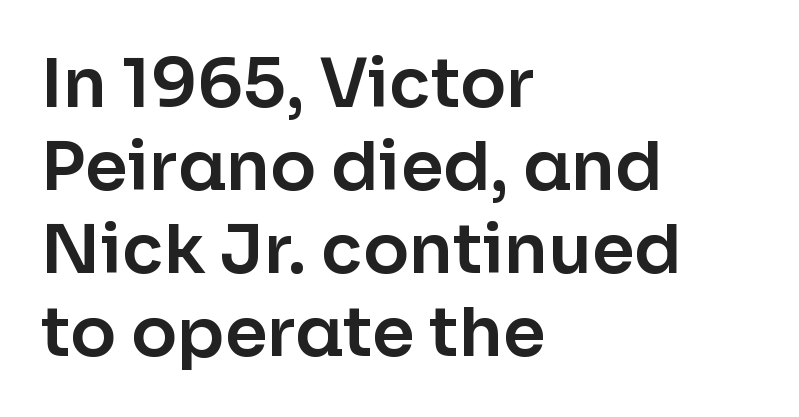
{"serif": "no", "italic": "no", "width": "normal", "stroke_contrast": "low", "x_height": "medium", "monospaced": "no", "underline": "no", "align": "left", "line_spacing_ratio": 1.22, "letter_spacing": "normal", "letter_spacing_em": 0.0, "glyph_px": 68}
